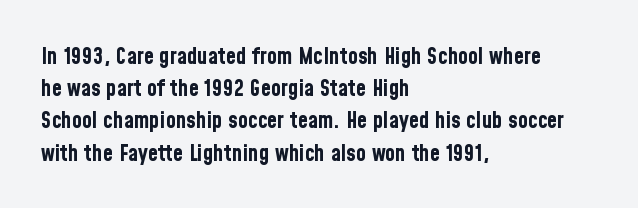
{"italic": "no", "bold": "yes", "underline": "no", "align": "left", "line_spacing": "normal", "line_spacing_ratio": 1.4, "letter_spacing": "normal", "letter_spacing_em": 0.0, "glyph_px": 23}
